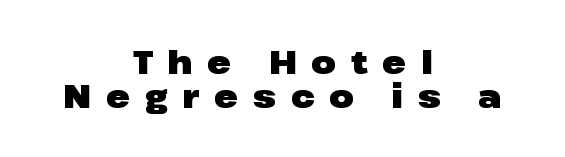
The image shows 32 px heavy, wide sans-serif type, upright; set centered, tight line spacing (1.06x), unusually wide letter spacing (+0.46 em), not underlined; low stroke contrast and a medium x-height.
